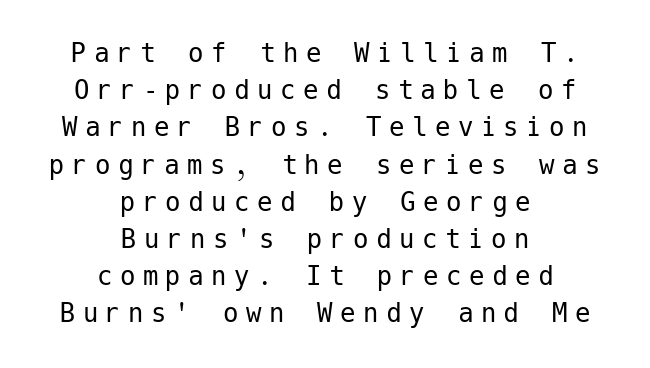
{"serif": "no", "italic": "no", "bold": "no", "weight": "regular", "width": "normal", "stroke_contrast": "low", "x_height": "medium", "underline": "no", "align": "center", "line_spacing_ratio": 1.2, "letter_spacing": "wide", "letter_spacing_em": 0.24, "glyph_px": 31}
